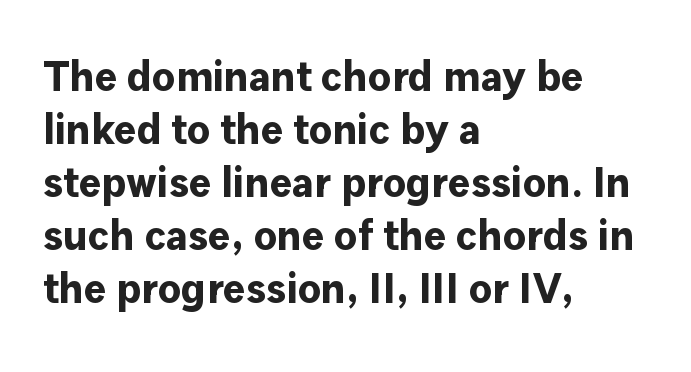
If you measured baseline to baseline, you'd find a middling distance. Do the characters align in a grid? No, the font is proportional. The characters display no serif detailing; their extremities are plain. No italicization has been applied; the sample stays upright.
